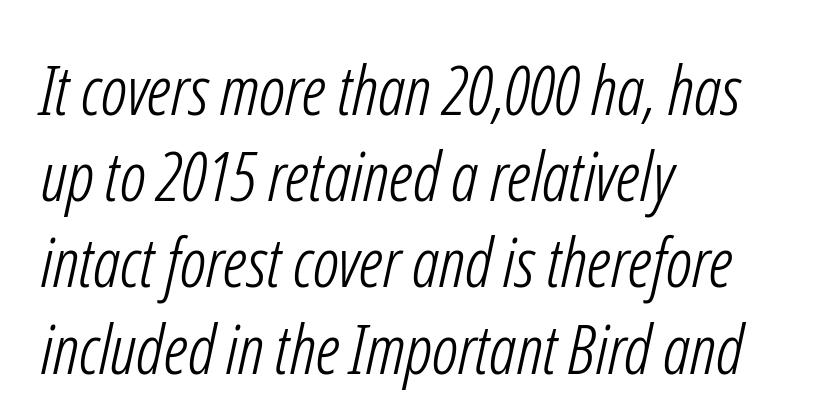
How would I describe the line gaps? Plain and ordinary. Horizontal alignment here is leftward, the default for most running prose. The letters advance in unequal steps, a hallmark of proportional type. Is the type heavy? It reads as light-to-regular instead.
